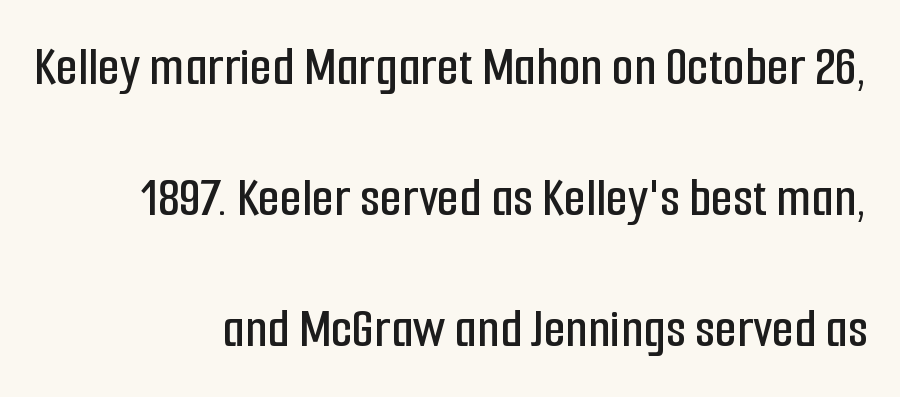
The image shows 57 px condensed sans-serif type, upright; set right-aligned, loose line spacing (2.3x), normal letter spacing, not underlined; low stroke contrast and a medium x-height.
